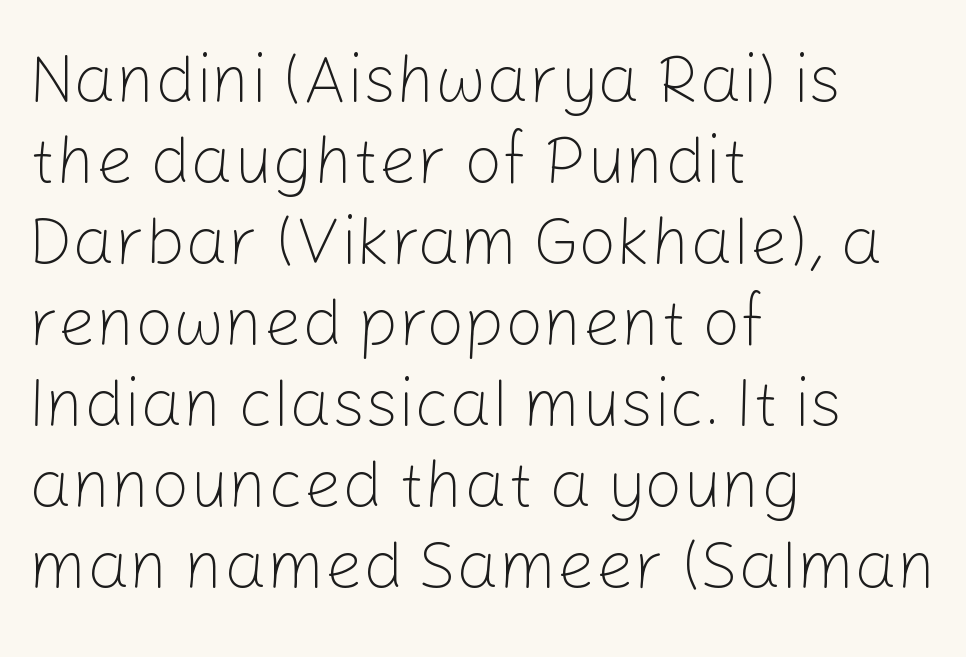
{"serif": "no", "italic": "no", "bold": "no", "weight": "light", "width": "normal", "stroke_contrast": "low", "x_height": "medium", "monospaced": "no", "underline": "no", "align": "left", "line_spacing_ratio": 1.21, "letter_spacing": "normal", "letter_spacing_em": 0.0, "glyph_px": 67}
